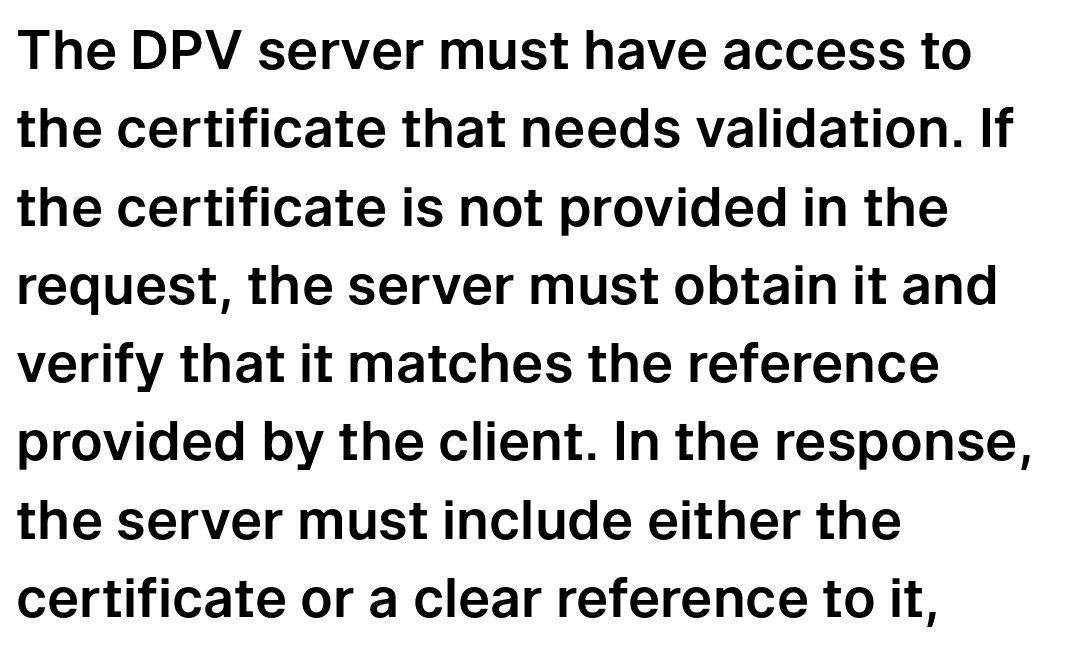
Q: Is the text italic (slanted)? A: No, it is upright.
Q: Is the typeface a serif or a sans-serif typeface? A: Sans-serif.
Q: Is the text underlined? A: No.
Q: How is the paragraph aligned? A: Left-aligned.
Q: Is the spacing between letters normal or unusually wide? A: Normal.
Q: Is the spacing between lines tight, normal or loose? A: Normal.
Q: Width (condensed, normal, or wide)? A: Normal.
Q: Stroke contrast? A: Low.
Q: x-height? A: Medium.
Q: Monospaced? A: No.
